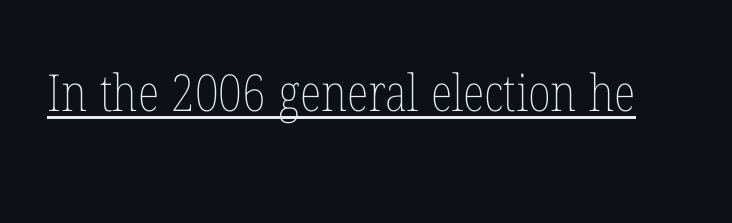
Q: Is the text bold? A: No.
Q: Is the text italic (slanted)? A: No, it is upright.
Q: Is the text underlined? A: Yes.
Q: Is the spacing between letters normal or unusually wide? A: Normal.
Q: Width (condensed, normal, or wide)? A: Condensed.
Q: Stroke contrast? A: Low.
Q: x-height? A: Medium.
Q: Monospaced? A: No.
